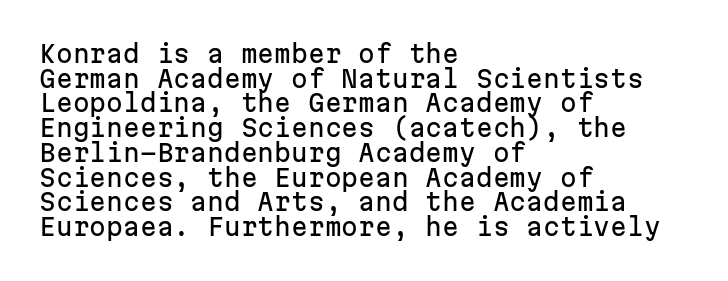
Q: Is the text italic (slanted)? A: No, it is upright.
Q: Is the text underlined? A: No.
Q: How is the paragraph aligned? A: Left-aligned.
Q: Is the spacing between letters normal or unusually wide? A: Normal.
Q: Is the spacing between lines tight, normal or loose? A: Tight.
